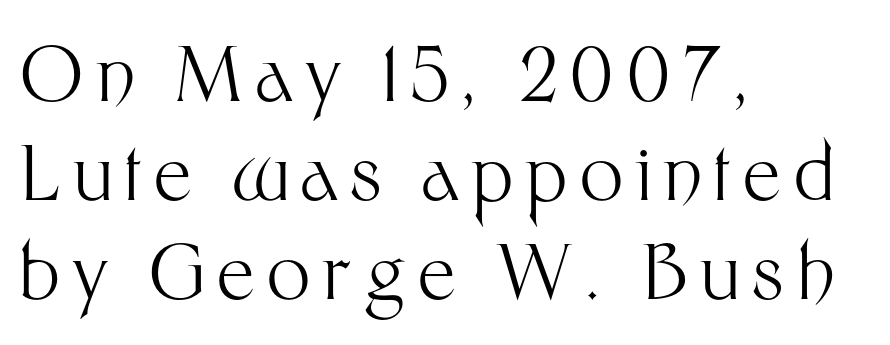
{"serif": "no", "italic": "no", "bold": "no", "weight": "light", "width": "normal", "stroke_contrast": "medium", "x_height": "medium", "monospaced": "no", "underline": "no", "align": "left", "line_spacing": "normal", "line_spacing_ratio": 1.3, "glyph_px": 76}
